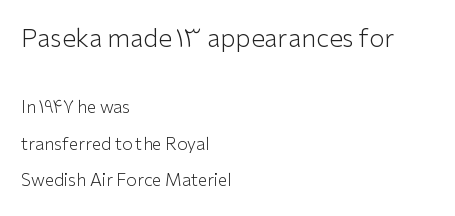
{"italic": "no", "bold": "no", "underline": "no", "align": "left", "line_spacing": "loose", "line_spacing_ratio": 2.16, "letter_spacing": "normal", "letter_spacing_em": 0.0, "larger_block": "first", "size_ratio": 1.47, "glyph_px": 25}
